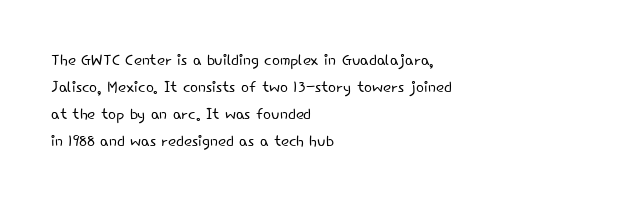
{"italic": "no", "bold": "no", "underline": "no", "align": "left", "line_spacing": "normal", "line_spacing_ratio": 1.28, "letter_spacing": "normal", "letter_spacing_em": 0.0, "glyph_px": 21}
